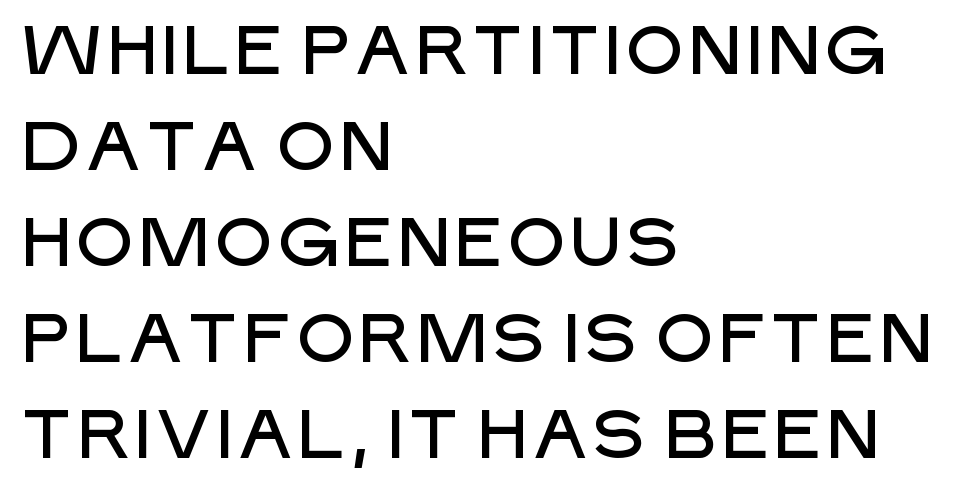
Q: Is the text italic (slanted)? A: No, it is upright.
Q: Is the typeface a serif or a sans-serif typeface? A: Sans-serif.
Q: Is the text underlined? A: No.
Q: How is the paragraph aligned? A: Left-aligned.
Q: Is the spacing between letters normal or unusually wide? A: Normal.
Q: Is the spacing between lines tight, normal or loose? A: Normal.
Q: Width (condensed, normal, or wide)? A: Normal.
Q: Stroke contrast? A: Low.
Q: x-height? A: Large.
Q: Monospaced? A: No.
